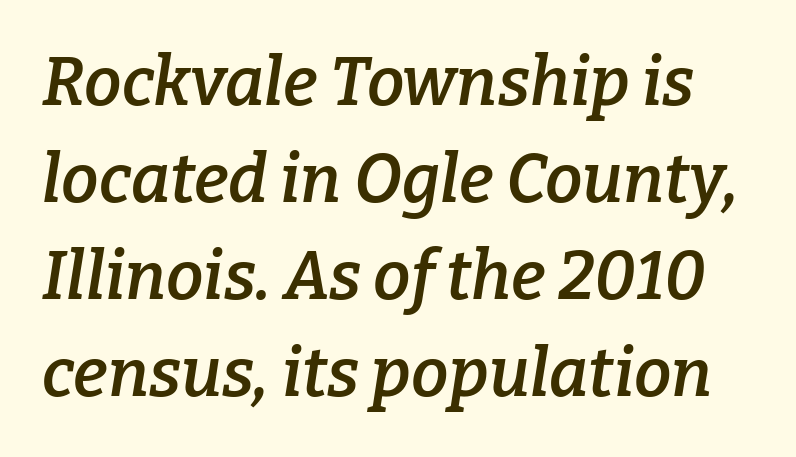
Q: Is the text bold? A: Semi-bold.
Q: Is the text italic (slanted)? A: Yes, it leans right by about 9 degrees.
Q: Is the typeface a serif or a sans-serif typeface? A: Serif.
Q: Is the text underlined? A: No.
Q: Is the spacing between letters normal or unusually wide? A: Normal.
Q: Is the spacing between lines tight, normal or loose? A: Normal.
Q: Width (condensed, normal, or wide)? A: Normal.
Q: Stroke contrast? A: Low.
Q: x-height? A: Medium.
Q: Monospaced? A: No.
